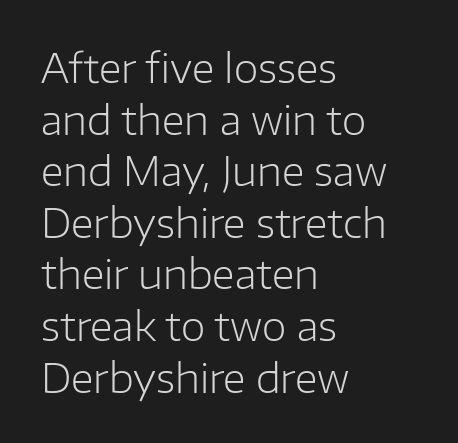
Q: Is the text bold? A: No.
Q: Is the text italic (slanted)? A: No, it is upright.
Q: Is the typeface a serif or a sans-serif typeface? A: Sans-serif.
Q: Is the text underlined? A: No.
Q: How is the paragraph aligned? A: Left-aligned.
Q: Is the spacing between letters normal or unusually wide? A: Normal.
Q: Is the spacing between lines tight, normal or loose? A: Normal.
Q: Width (condensed, normal, or wide)? A: Normal.
Q: Stroke contrast? A: Low.
Q: x-height? A: Medium.
Q: Monospaced? A: No.
